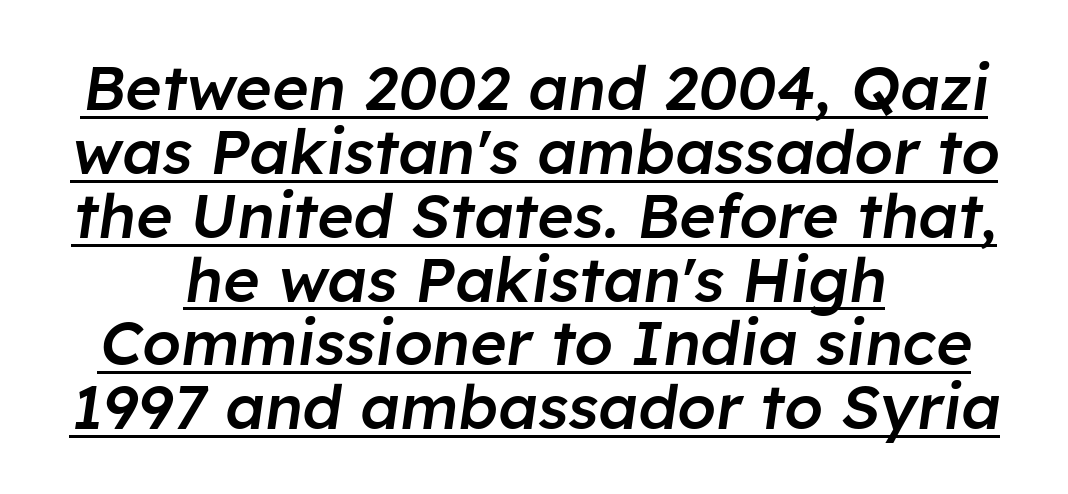
Q: Is the text bold? A: Semi-bold.
Q: Is the text italic (slanted)? A: Yes, it leans right by about 8 degrees.
Q: Is the text underlined? A: Yes.
Q: How is the paragraph aligned? A: Centered.
Q: Is the spacing between letters normal or unusually wide? A: Normal.
Q: Is the spacing between lines tight, normal or loose? A: Tight.
Q: Width (condensed, normal, or wide)? A: Normal.
Q: Stroke contrast? A: Low.
Q: x-height? A: Medium.
Q: Monospaced? A: No.
